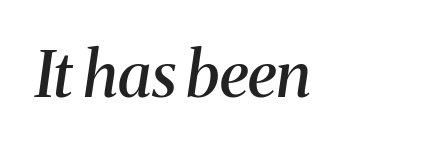
The image shows 63 px semibold serif type, italic (leaning right); set normal letter spacing, not underlined; medium stroke contrast and a medium x-height.
